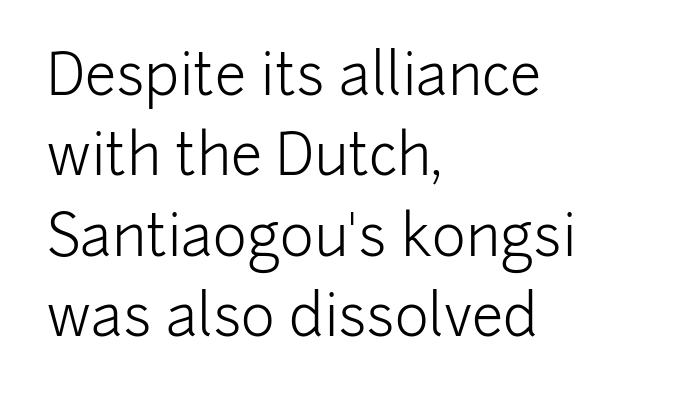
The zone under the glyphs is completely vacant. Do the characters align in a grid? No, the font is proportional. Teacher's note: observe the even left margin — that is flush-left alignment. To sum up the face: it is a sans, with no serifs.
